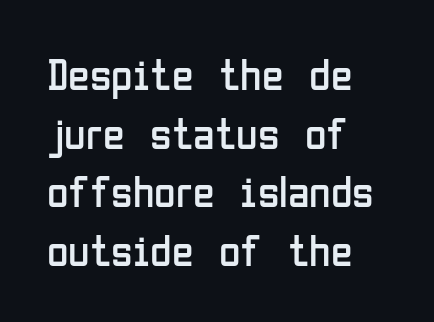
{"serif": "no", "italic": "no", "bold": "no", "weight": "regular", "width": "condensed", "stroke_contrast": "low", "x_height": "medium", "monospaced": "no", "underline": "no", "align": "left", "line_spacing": "normal", "line_spacing_ratio": 1.33, "letter_spacing": "normal", "letter_spacing_em": 0.0, "glyph_px": 44}
